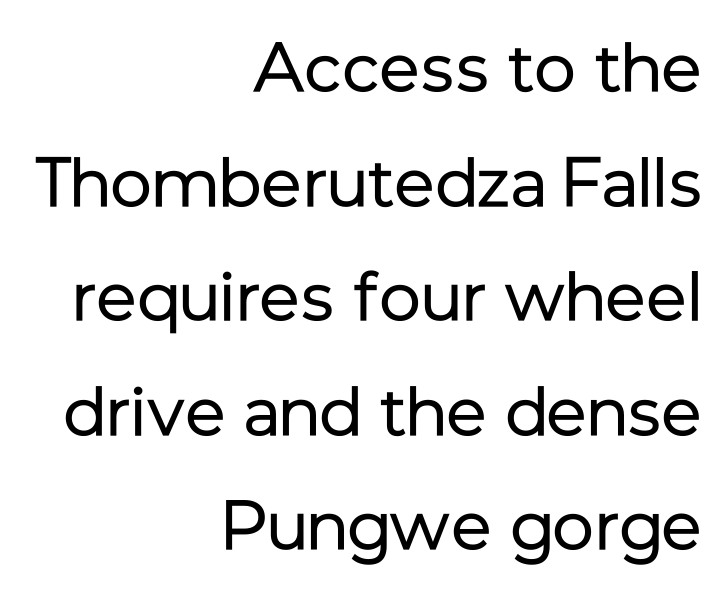
Nothing heavy about these letters — not bold at all. Tall strokes in this sample are plumb rather than angled. Only glyphs here, with clear space below each row. The rendering uses natural spacing where letterforms have individual widths. One glance says typical: line gaps are just what's usual.
